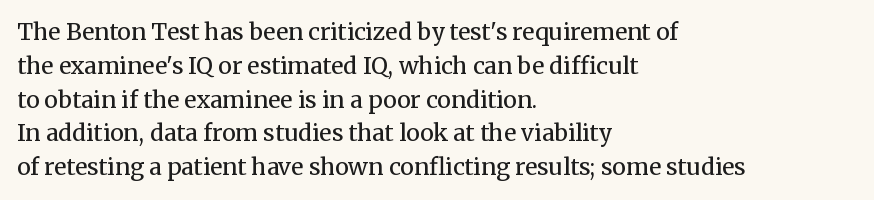
Q: Is the text bold? A: No.
Q: Is the text italic (slanted)? A: No, it is upright.
Q: Is the text underlined? A: No.
Q: How is the paragraph aligned? A: Left-aligned.
Q: Is the spacing between letters normal or unusually wide? A: Normal.
Q: Is the spacing between lines tight, normal or loose? A: Normal.
